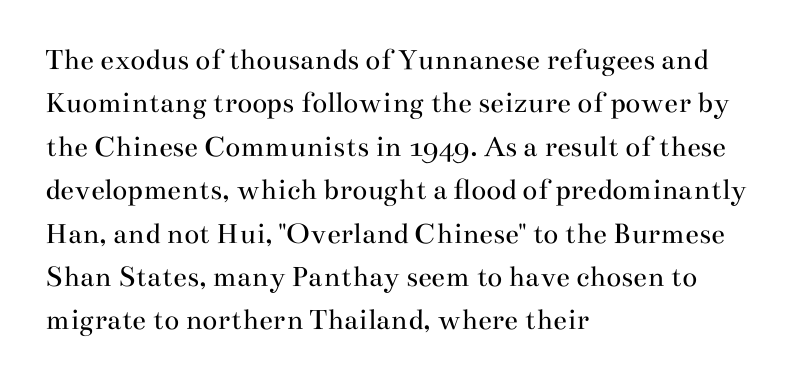
The image shows 31 px regular-weight, wide serif type, upright; set left-aligned, normal line spacing (1.4x), normal letter spacing, not underlined; medium stroke contrast and a small x-height.
